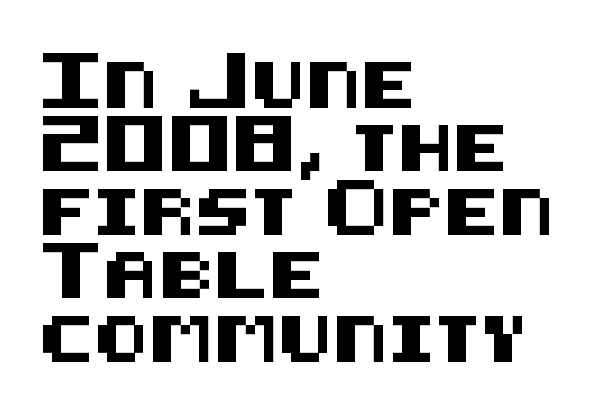
{"serif": "no", "italic": "no", "width": "normal", "stroke_contrast": "medium", "x_height": "large", "underline": "no", "align": "left", "line_spacing": "normal", "line_spacing_ratio": 1.38, "letter_spacing": "normal", "letter_spacing_em": 0.0, "glyph_px": 46}
